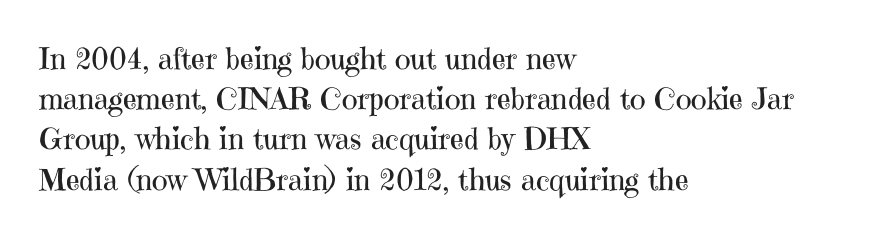
Q: Is the text bold? A: No.
Q: Is the text italic (slanted)? A: No, it is upright.
Q: Is the typeface a serif or a sans-serif typeface? A: Serif.
Q: Is the text underlined? A: No.
Q: How is the paragraph aligned? A: Left-aligned.
Q: Is the spacing between letters normal or unusually wide? A: Normal.
Q: Is the spacing between lines tight, normal or loose? A: Normal.
Q: Width (condensed, normal, or wide)? A: Normal.
Q: Stroke contrast? A: High.
Q: x-height? A: Medium.
Q: Monospaced? A: No.
